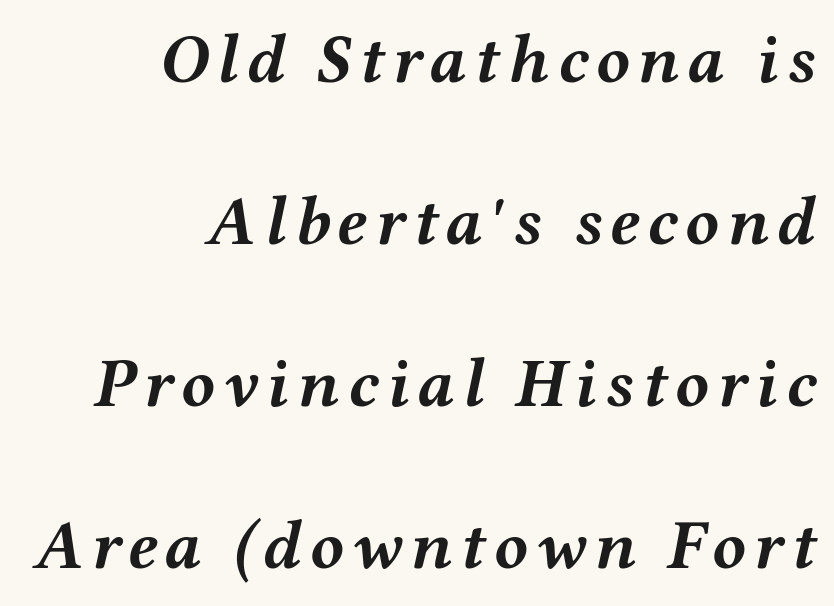
The image shows 69 px semibold, wide type, italic (leaning right); set right-aligned, loose line spacing (2.35x), not underlined; medium stroke contrast and a medium x-height.
